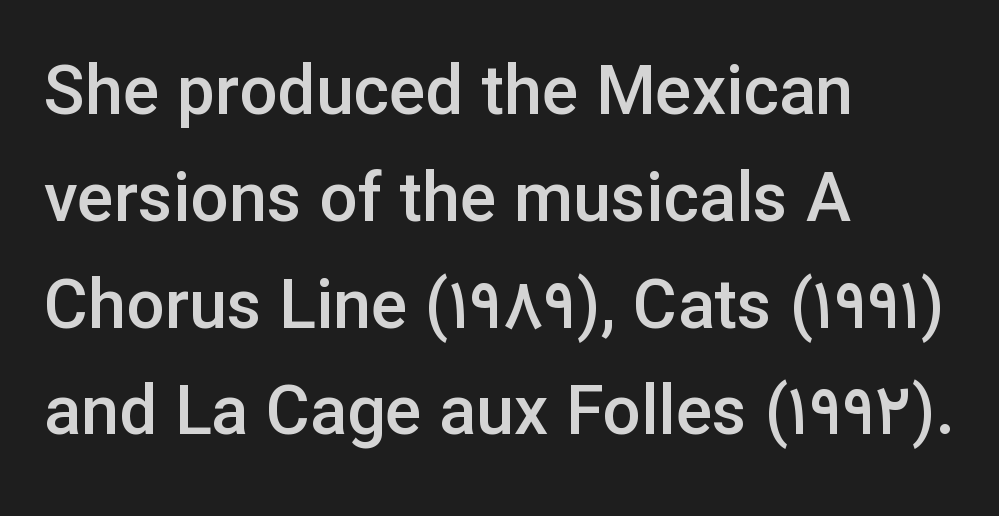
Q: Is the text bold? A: Semi-bold.
Q: Is the text italic (slanted)? A: No, it is upright.
Q: Is the typeface a serif or a sans-serif typeface? A: Sans-serif.
Q: Is the text underlined? A: No.
Q: How is the paragraph aligned? A: Left-aligned.
Q: Is the spacing between letters normal or unusually wide? A: Normal.
Q: Is the spacing between lines tight, normal or loose? A: Normal.
Q: Width (condensed, normal, or wide)? A: Normal.
Q: Stroke contrast? A: Low.
Q: x-height? A: Medium.
Q: Monospaced? A: No.
